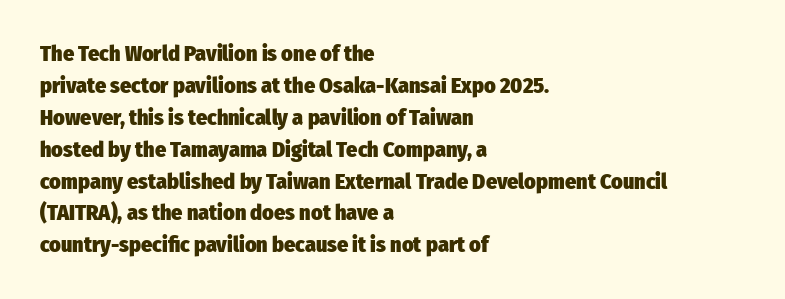
Students, observe: this is what conventionally led text looks like. Ascenders rise straight up at ninety degrees. Pretty heavy lettering here — definitely bold. The words here are not underlined.
